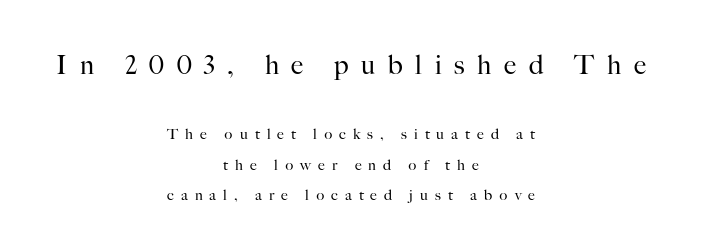
The image shows 27 px text type, upright; set centered, loose line spacing (2.05x), unusually wide letter spacing (+0.47 em), not underlined; the first (top) block is 1.8x larger.
